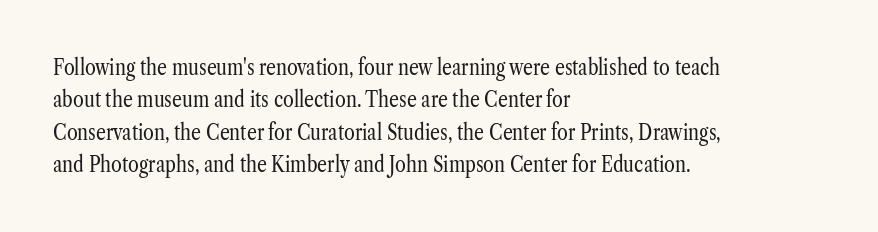
Does extra space separate the letters? No, they use regular spacing. Compared with a typical body face, this is equally light or lighter still. Casual observation: everything's shoved over to the left. This sample keeps an unexceptional amount of space between lines.
